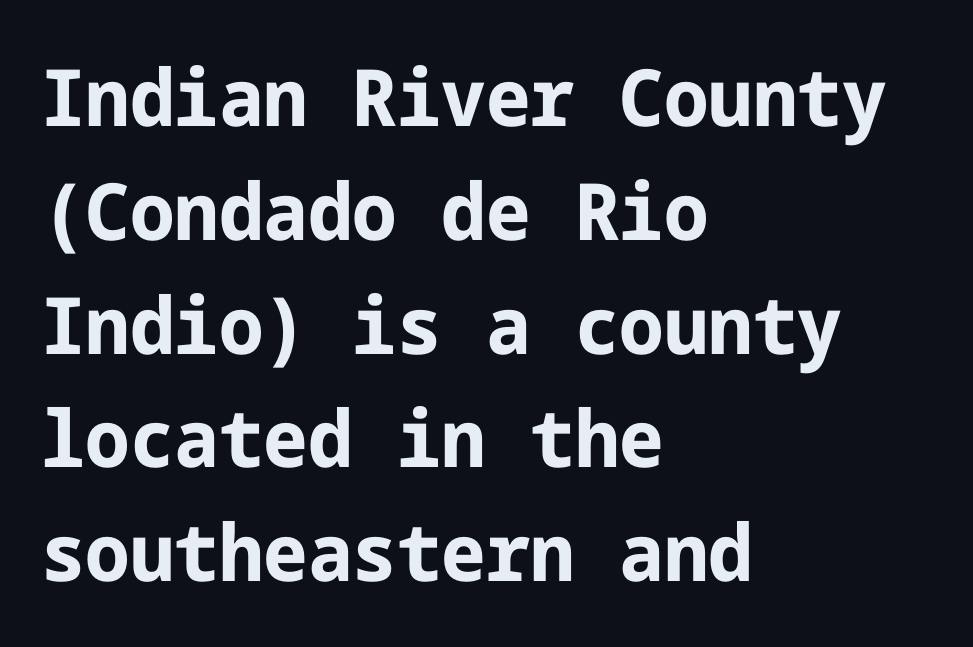
Posture: vertical. A sans-serif font was chosen for this passage. Line beginnings align vertically; line endings do not. The passage shown stacks its lines at a standard gap.
